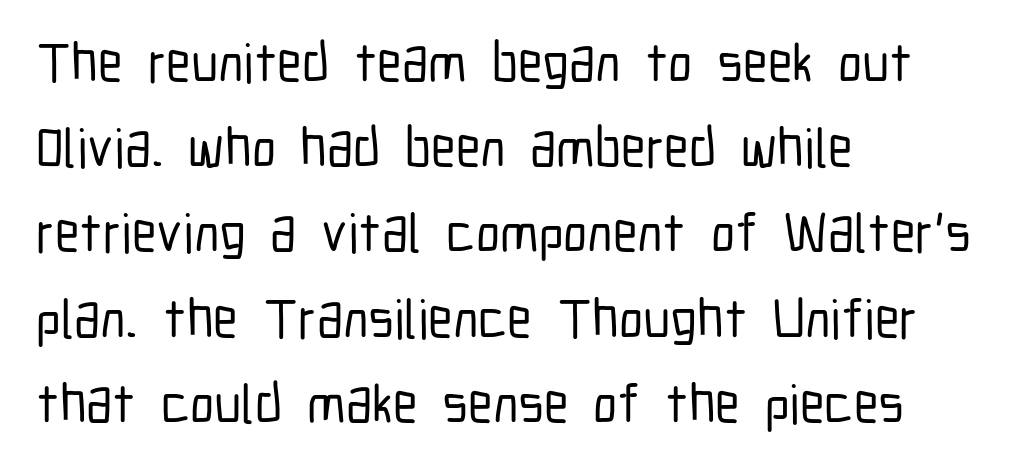
A bare baseline throughout the passage. I'd call this a sans setting — the letters go barefoot. The compositor pushed each line to the left boundary. Ordinary non-slanted type is in use. Each letter keeps its own natural width here, so spacing adapts to shape.
